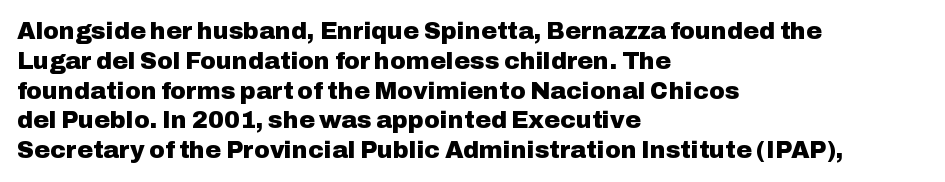
The image shows 24 px bold type, upright; set left-aligned, line spacing 1.24x, normal letter spacing, not underlined.
